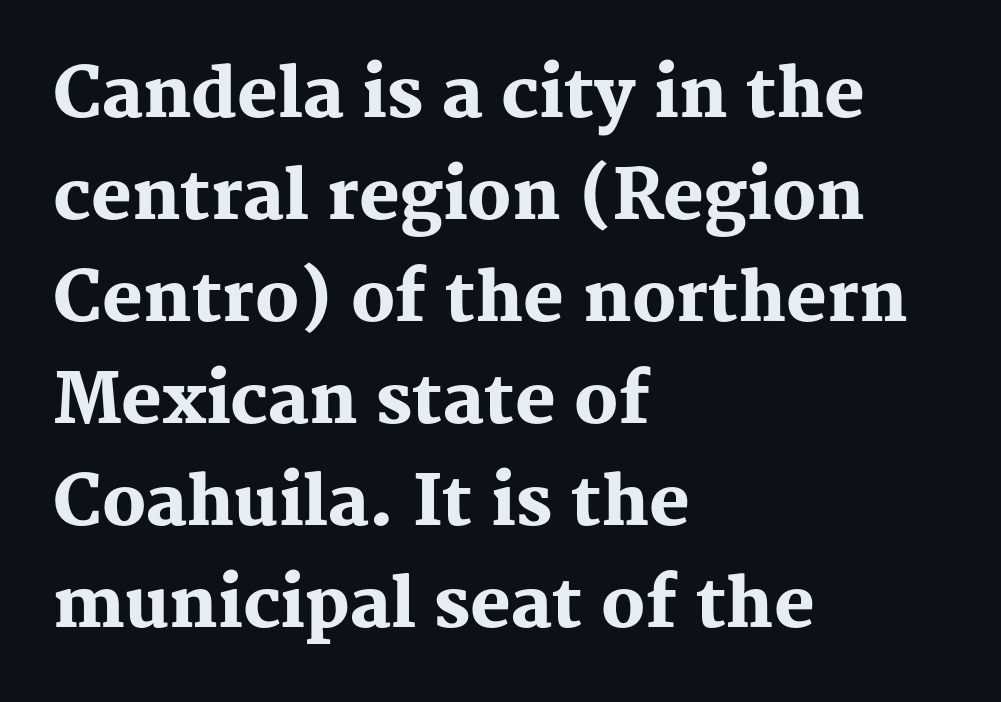
The image shows 68 px heavy serif type, upright; set left-aligned, normal line spacing (1.5x), normal letter spacing, not underlined; medium stroke contrast and a medium x-height.
